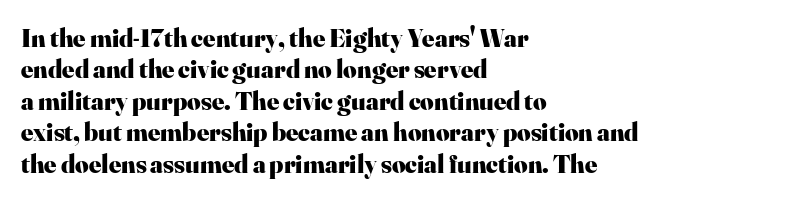
Posture: straight, roman, zero tilt. A student would call this left alignment; a typographer would say flush left, rag right. Rule under the text: the space is simply empty. Between one letter and the next there's only the usual sliver of space. Plenty of ink on the page — the face is bold.
